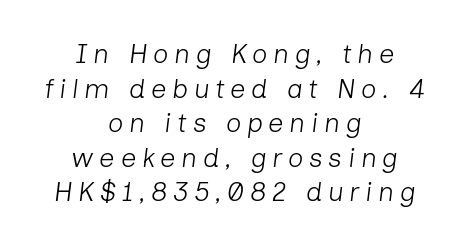
Leading: standard. It's the slanting kind of type. The font sits on the lighter half of the weight spectrum, regular included. Every row of glyphs is offset so its center matches the block's center. Look at the tracking — it's clearly loosened, letters drifting apart.
